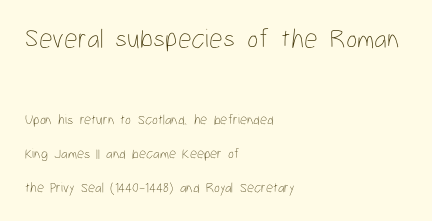
{"italic": "no", "bold": "no", "underline": "no", "align": "left", "line_spacing": "loose", "line_spacing_ratio": 2.43, "letter_spacing": "normal", "letter_spacing_em": 0.0, "larger_block": "first", "size_ratio": 1.93, "glyph_px": 27}
